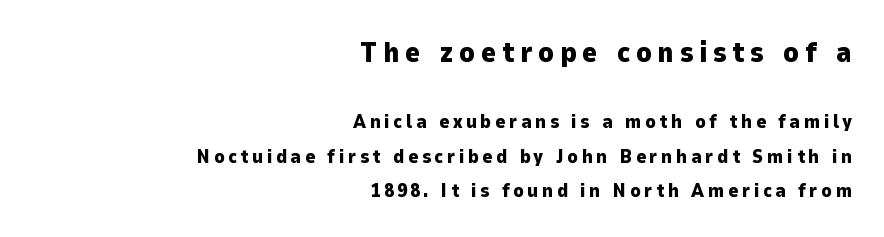
{"serif": "no", "italic": "no", "bold": "yes", "weight": "heavy", "width": "normal", "stroke_contrast": "low", "x_height": "medium", "monospaced": "no", "underline": "no", "align": "right", "line_spacing_ratio": 1.82, "larger_block": "first", "size_ratio": 1.53, "glyph_px": 29}
